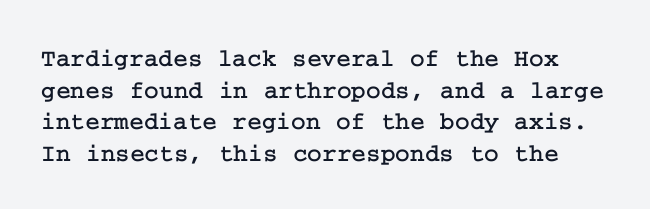
Upright lettering throughout. The face used here is rendered with its standard letterfit. Normally led — the rows are evenly, conventionally spaced. Nobody drew a line under any word here.
